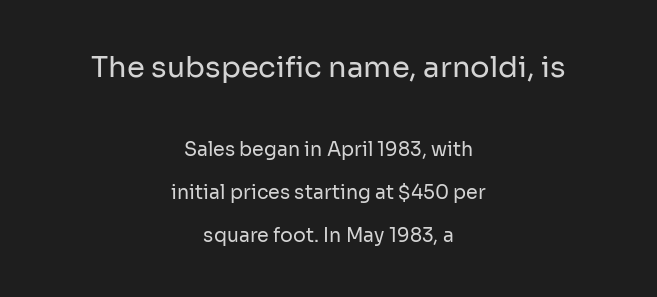
A great deal of white space separates one row of letters from the next. This sample has the flowing, uneven cadence of proportional lettering. Underline: absent. It's the straight-up-and-down kind of type. Centered paragraph, ragged on both sides.
